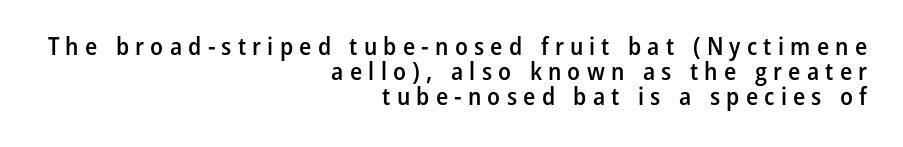
Q: Is the text bold? A: Semi-bold.
Q: Is the text italic (slanted)? A: No, it is upright.
Q: Is the text underlined? A: No.
Q: How is the paragraph aligned? A: Right-aligned.
Q: Is the spacing between letters normal or unusually wide? A: Unusually wide.
Q: Is the spacing between lines tight, normal or loose? A: Tight.
